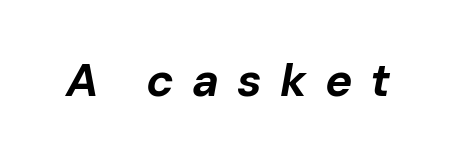
The passage shown is typed in a proportional face where columns would drift. Its strokes are broad and dark, the hallmark of bold type. Tracking value appears strongly positive — letters spread wide. Check under the words: just untouched page.
